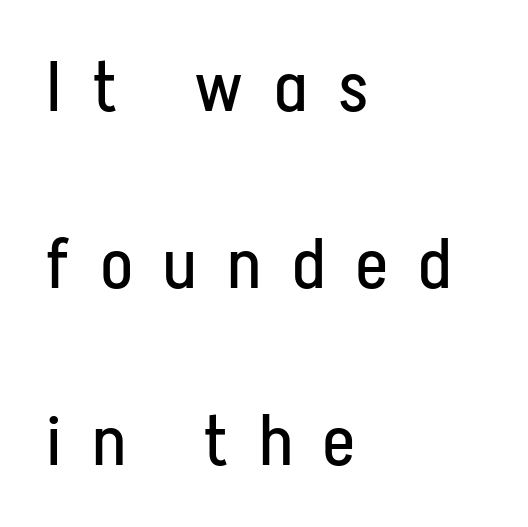
These lines are set flush left with a ragged right edge. The passage shown is not bold in any degree. Spacing between characters has been opened up far beyond the box default. Each letter keeps its own natural width here, so spacing adapts to shape. Are there feet on the stems? There aren't — it's a sans. Posture: upright roman.
